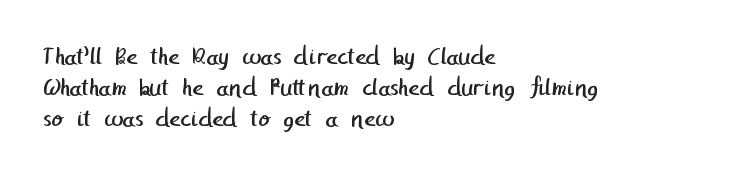
{"bold": "no", "underline": "no", "align": "left", "line_spacing": "tight", "line_spacing_ratio": 1.15, "letter_spacing": "normal", "letter_spacing_em": 0.0, "glyph_px": 27}
